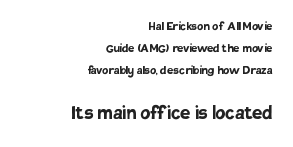
The image shows 23 px bold type, upright; set right-aligned, normal line spacing (1.57x), normal letter spacing, not underlined; the second (bottom) block is 1.64x larger.
